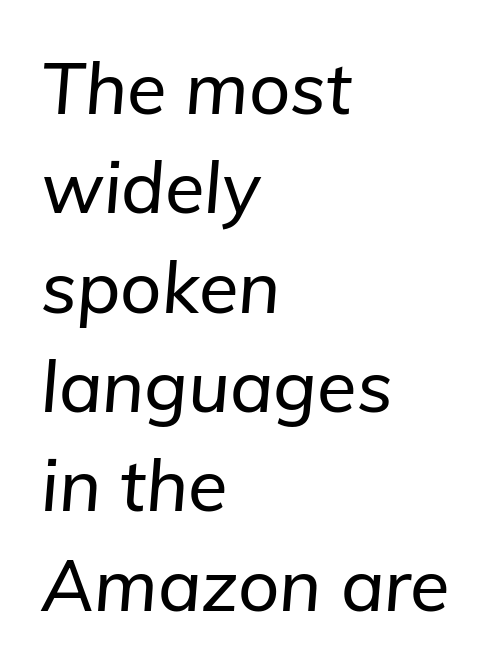
{"italic": "yes", "lean": "right", "slant_degrees": 5, "width": "normal", "stroke_contrast": "low", "x_height": "medium", "monospaced": "no", "underline": "no", "align": "left", "line_spacing": "normal", "line_spacing_ratio": 1.38, "letter_spacing": "normal", "letter_spacing_em": 0.0, "glyph_px": 72}
